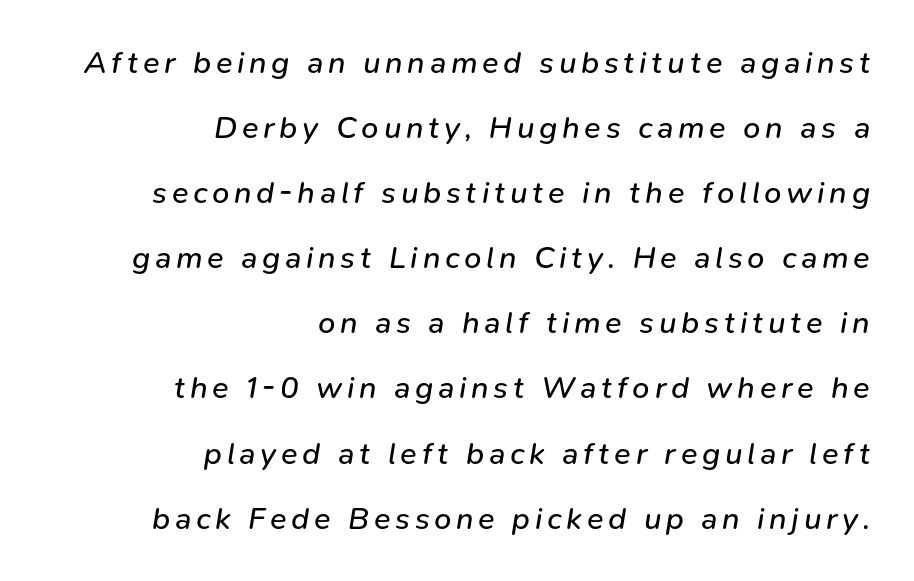
Q: Is the text bold? A: No.
Q: Is the text italic (slanted)? A: Yes, it leans right by about 9 degrees.
Q: Is the text underlined? A: No.
Q: How is the paragraph aligned? A: Right-aligned.
Q: Is the spacing between lines tight, normal or loose? A: Loose.
Q: Width (condensed, normal, or wide)? A: Normal.
Q: Stroke contrast? A: Low.
Q: x-height? A: Medium.
Q: Monospaced? A: No.
